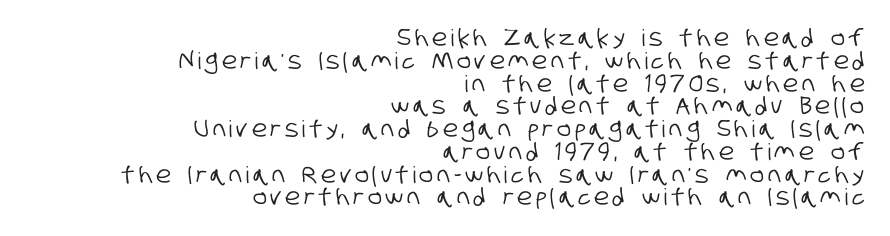
The image shows 23 px text type; set right-aligned, tight line spacing (0.99x), not underlined.
